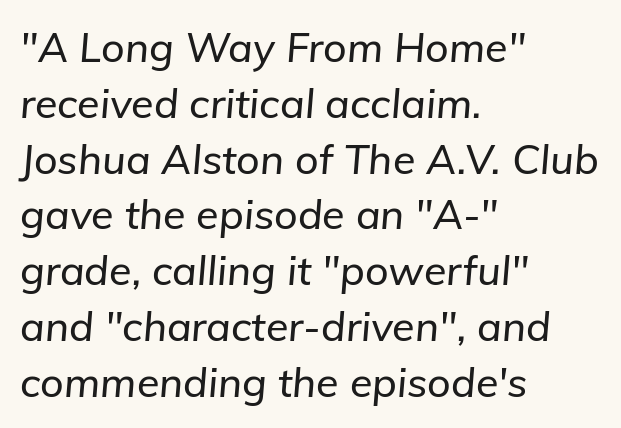
{"italic": "yes", "lean": "right", "slant_degrees": 5, "width": "normal", "stroke_contrast": "low", "x_height": "medium", "monospaced": "no", "underline": "no", "align": "left", "line_spacing": "normal", "line_spacing_ratio": 1.36, "letter_spacing": "normal", "letter_spacing_em": 0.0, "glyph_px": 41}
